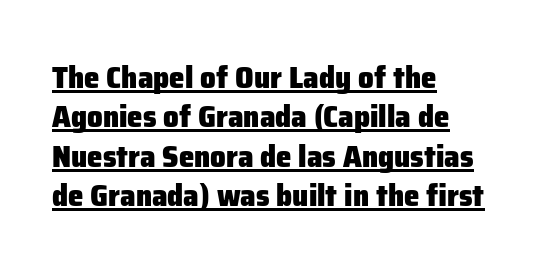
Q: Is the text bold? A: Yes.
Q: Is the text italic (slanted)? A: No, it is upright.
Q: Is the typeface a serif or a sans-serif typeface? A: Sans-serif.
Q: Is the text underlined? A: Yes.
Q: How is the paragraph aligned? A: Left-aligned.
Q: Is the spacing between letters normal or unusually wide? A: Normal.
Q: Is the spacing between lines tight, normal or loose? A: Normal.
Q: Width (condensed, normal, or wide)? A: Normal.
Q: Stroke contrast? A: Low.
Q: x-height? A: Medium.
Q: Monospaced? A: No.
